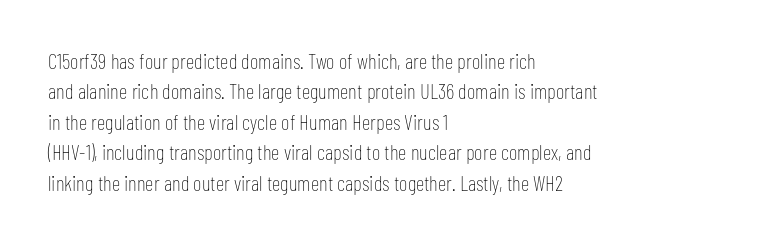
Letter spacing: default. Ink coverage per letter is moderate at most. The rag falls on the right side of this text block. Descenders are the only things crossing below the line. This block has exactly the height ordinary leading produces. This is the regular roman posture of the typeface.
